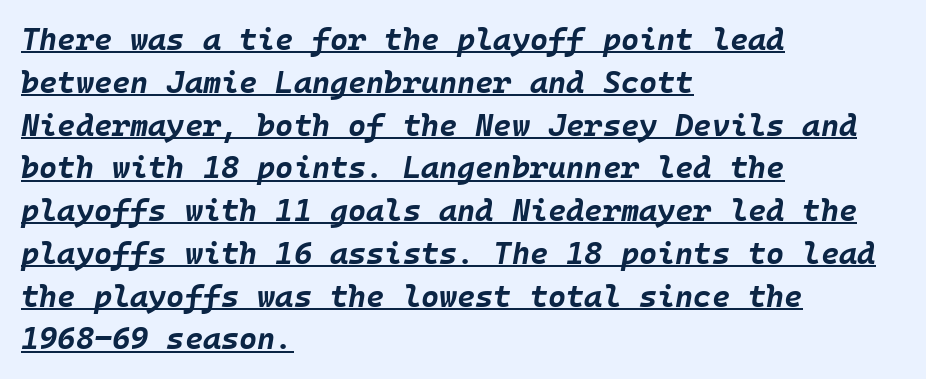
The axis of the letterforms is tilted away from vertical. Horizontal bands of white between lines are of average thickness. Somebody hit Ctrl+U on this one — the words are underlined. The rendering keeps characters at their native spacing. Where is the straight margin? On the left.
